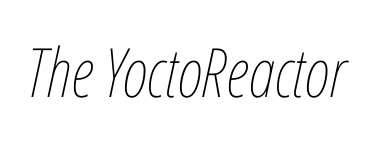
The image shows 68 px thin, condensed type, italic (leaning right); set normal letter spacing, not underlined; low stroke contrast and a medium x-height.
